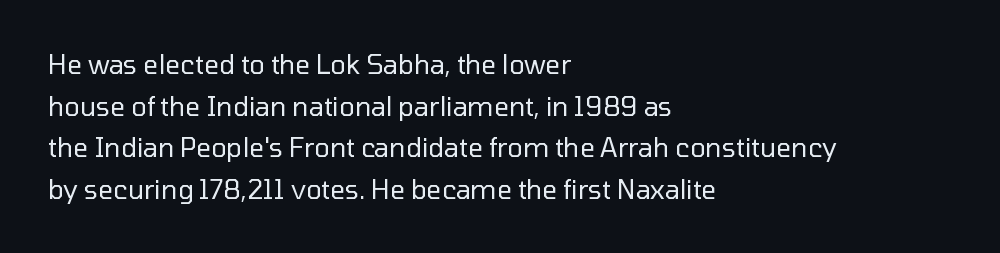
Rule under the text: the space is simply empty. One-word summary of the alignment: left. Stroke thickness stays within the range of a standard reading face or lighter. Rows of type keep a routine distance in the vertical direction. Ascenders rise straight up at ninety degrees. The tracking reads as untouched default to a designer's eye.
